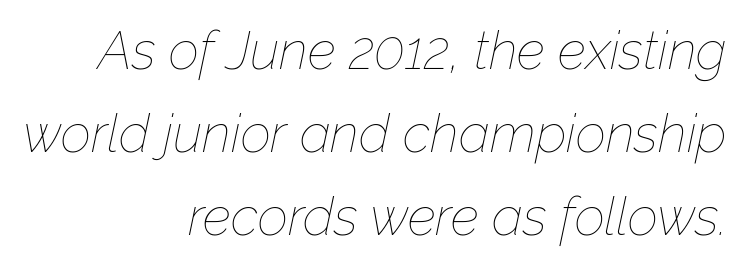
{"italic": "yes", "lean": "right", "slant_degrees": 12, "bold": "no", "weight": "thin", "width": "normal", "stroke_contrast": "low", "x_height": "medium", "monospaced": "no", "underline": "no", "align": "right", "line_spacing": "normal", "line_spacing_ratio": 1.57, "letter_spacing": "normal", "letter_spacing_em": 0.0, "glyph_px": 53}
